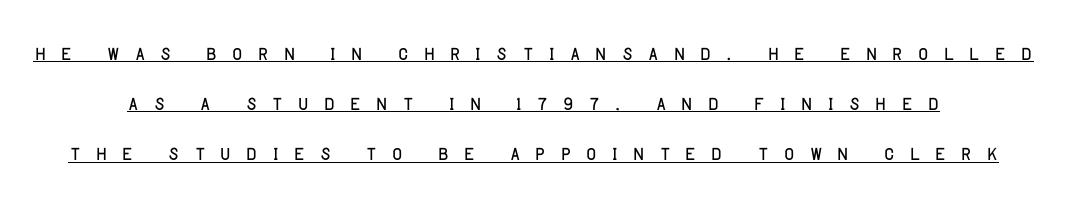
The image shows 27 px text type, upright; set line spacing 1.86x, unusually wide letter spacing (+0.5 em), underlined.
